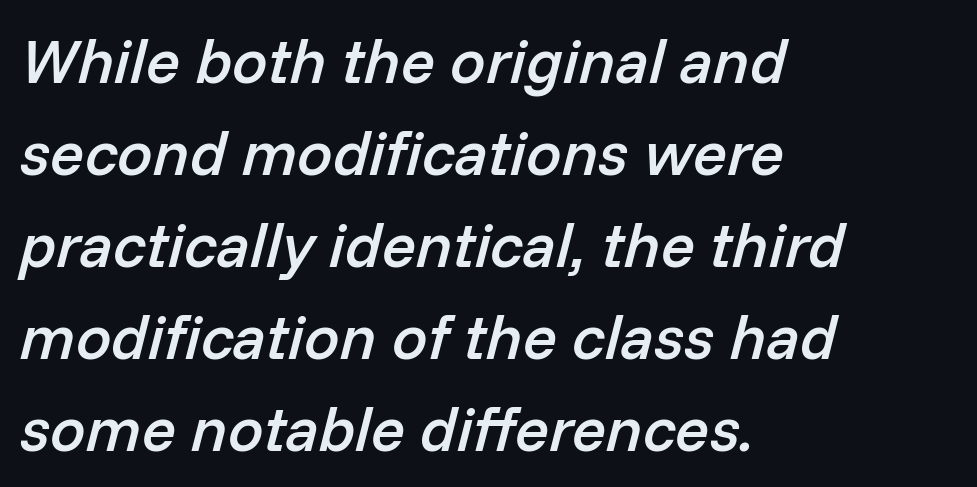
The axis of the letterforms is tilted away from vertical. Letters rest on an invisible, unmarked baseline. Each letter keeps its own natural width here, so spacing adapts to shape. No extra tracking has been applied to these lines. Regular leading. The passage shown is semibold, sitting just below true bold.
